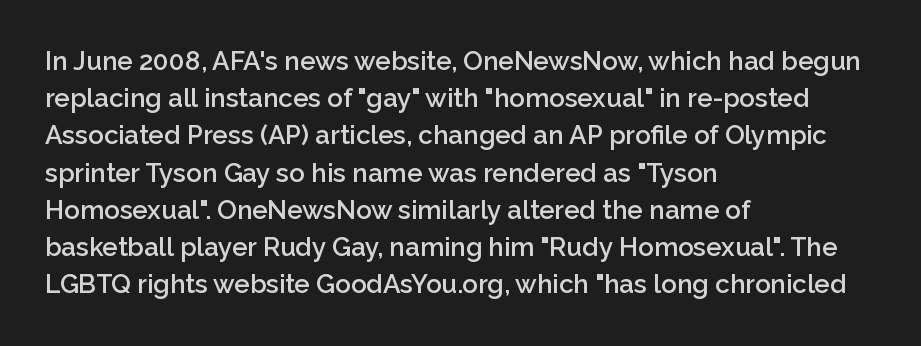
Q: Is the text bold? A: Semi-bold.
Q: Is the text italic (slanted)? A: No, it is upright.
Q: Is the text underlined? A: No.
Q: How is the paragraph aligned? A: Left-aligned.
Q: Is the spacing between letters normal or unusually wide? A: Normal.
Q: Is the spacing between lines tight, normal or loose? A: Normal.
